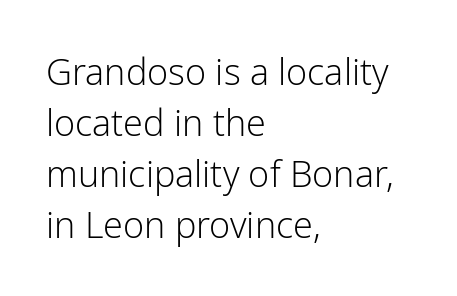
{"serif": "no", "italic": "no", "bold": "no", "weight": "light", "width": "normal", "stroke_contrast": "low", "x_height": "medium", "monospaced": "no", "underline": "no", "align": "left", "line_spacing": "normal", "line_spacing_ratio": 1.42, "letter_spacing": "normal", "letter_spacing_em": 0.0, "glyph_px": 36}
